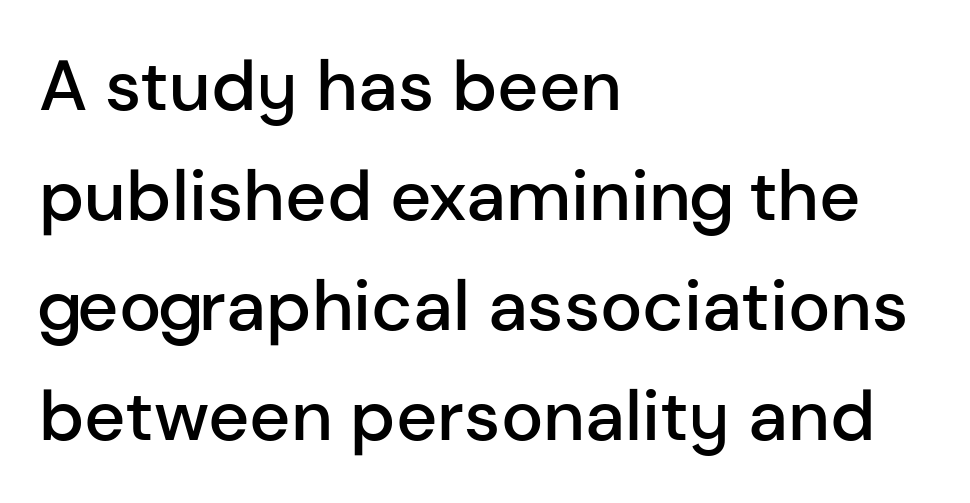
The image shows 71 px semibold sans-serif type, upright; set left-aligned, normal line spacing (1.55x), normal letter spacing, not underlined; low stroke contrast and a medium x-height.
